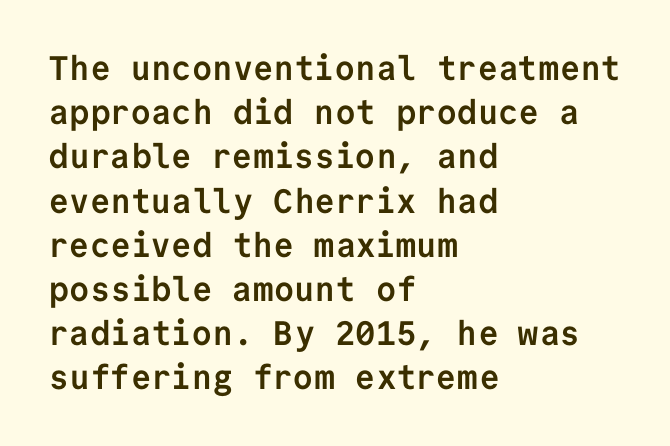
Here the glyphs are tracked normally, forming tight word shapes. In terms of posture, this sample is upright. The block of text has a typical density, with ordinary space between rows. These lines stack with their left ends in a neat column.
